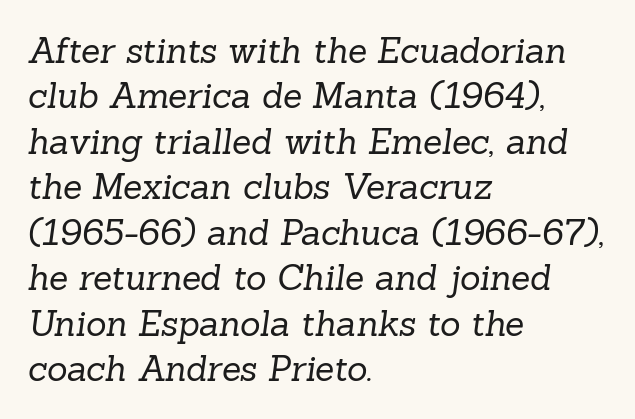
Nobody drew a line under any word here. A quiet, ordinary-to-light weight characterises the typeface. Does the type have serifs? Yes, each stem ends in a small foot. The compositor pushed each line to the left boundary. Is there much room between lines? A standard amount, neither cramped nor airy.
